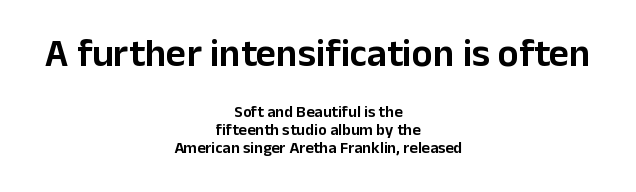
How would I describe the line gaps? Narrow and economical. Serifs: no, the terminals of the letterforms are clean. The passage shown is typed in a proportional face where columns would drift. This rendering uses center alignment, leaving both contours irregular but symmetric.
